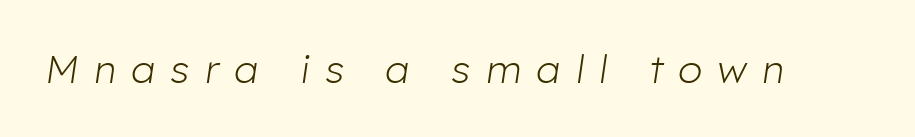
Nothing heavy about these letters — not bold at all. Short note: letters widely spaced. Italic? Definitely — the glyphs are oblique. Do the characters align in a grid? No, the font is proportional. The baseline area is clear.
